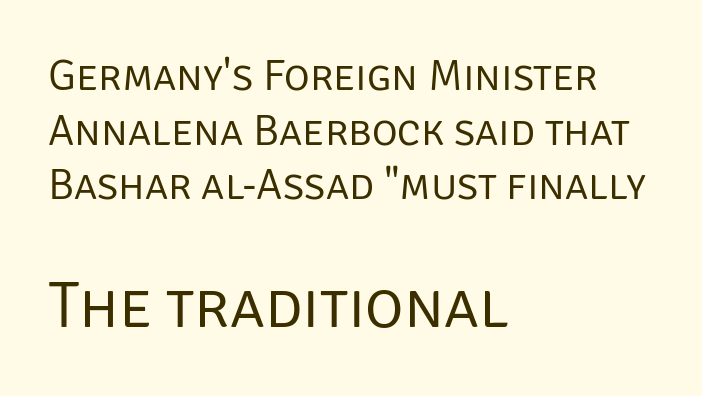
Which margin do the lines hug? The left one — the right edge is uneven. Glance below the letters and you will spot only blank space. Top chunk: small. Bottom chunk: large. What stands out about the letter spacing? Nothing — it is the standard amount.
